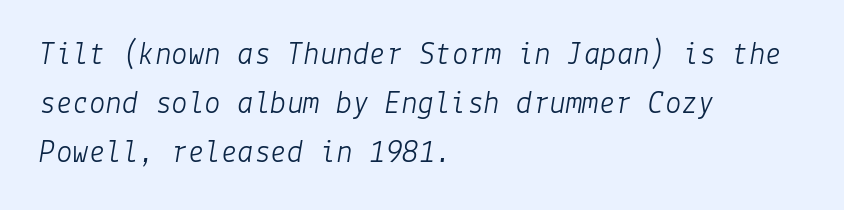
The image shows 33 px light type, italic (leaning right); set left-aligned, normal line spacing (1.48x), normal letter spacing, not underlined; low stroke contrast and a medium x-height.
